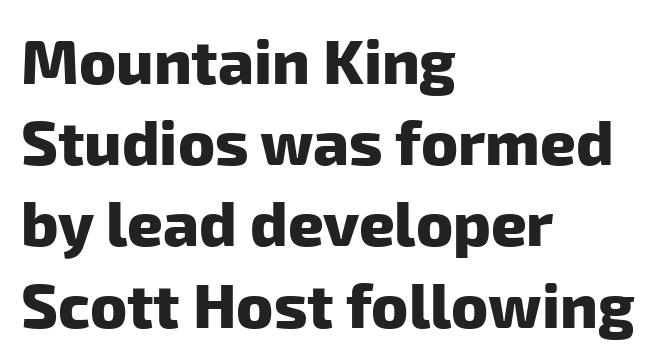
{"serif": "no", "bold": "yes", "weight": "heavy", "width": "normal", "stroke_contrast": "low", "x_height": "medium", "monospaced": "no", "underline": "no", "align": "left", "line_spacing": "normal", "line_spacing_ratio": 1.31, "letter_spacing": "normal", "letter_spacing_em": 0.0, "glyph_px": 62}
